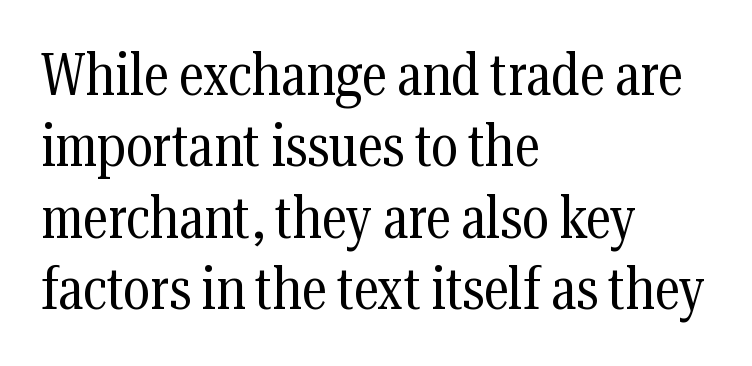
Q: Is the text bold? A: No.
Q: Is the text italic (slanted)? A: No, it is upright.
Q: Is the typeface a serif or a sans-serif typeface? A: Serif.
Q: Is the text underlined? A: No.
Q: How is the paragraph aligned? A: Left-aligned.
Q: Is the spacing between letters normal or unusually wide? A: Normal.
Q: Width (condensed, normal, or wide)? A: Condensed.
Q: Stroke contrast? A: Medium.
Q: x-height? A: Medium.
Q: Monospaced? A: No.
